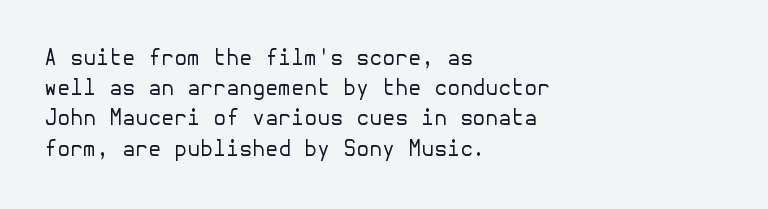
The image shows 21 px text type, upright; set left-aligned, normal line spacing (1.44x), normal letter spacing, not underlined.
